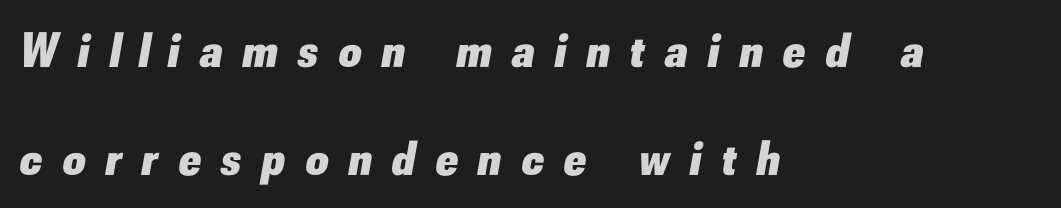
{"italic": "yes", "lean": "right", "slant_degrees": 10, "bold": "yes", "weight": "heavy", "width": "normal", "stroke_contrast": "low", "x_height": "small", "monospaced": "no", "underline": "no", "align": "left", "line_spacing": "loose", "line_spacing_ratio": 2.2, "letter_spacing": "wide", "letter_spacing_em": 0.42, "glyph_px": 49}
